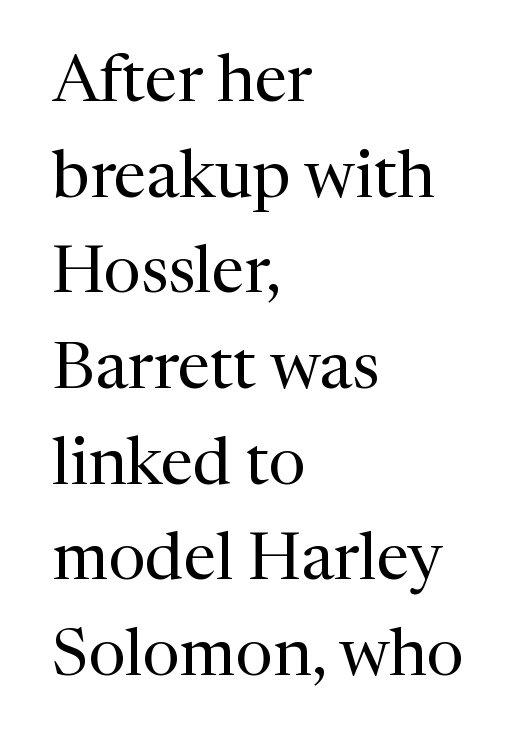
Q: Is the text bold? A: No.
Q: Is the text italic (slanted)? A: No, it is upright.
Q: Is the typeface a serif or a sans-serif typeface? A: Serif.
Q: Is the text underlined? A: No.
Q: How is the paragraph aligned? A: Left-aligned.
Q: Is the spacing between letters normal or unusually wide? A: Normal.
Q: Is the spacing between lines tight, normal or loose? A: Normal.
Q: Width (condensed, normal, or wide)? A: Normal.
Q: Stroke contrast? A: Medium.
Q: x-height? A: Medium.
Q: Monospaced? A: No.
